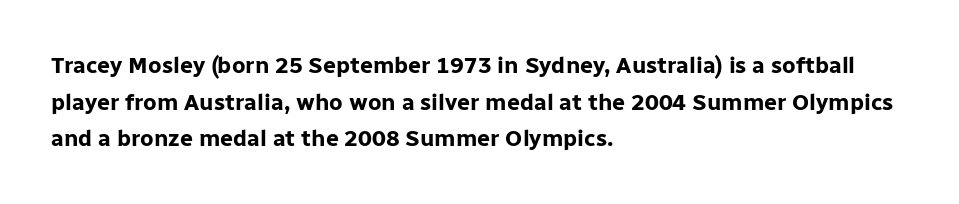
Q: Is the text bold? A: Yes.
Q: Is the text italic (slanted)? A: No, it is upright.
Q: Is the text underlined? A: No.
Q: How is the paragraph aligned? A: Left-aligned.
Q: Is the spacing between letters normal or unusually wide? A: Normal.
Q: Is the spacing between lines tight, normal or loose? A: Normal.
